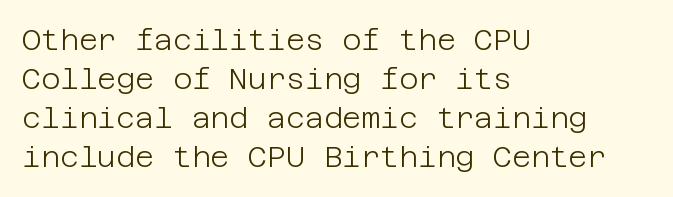
Horizontally, the lines are justified to the leading edge only. This block has exactly the height ordinary leading produces. The specimen reads as upright at a glance. The letterforms sit at book weight or below.
